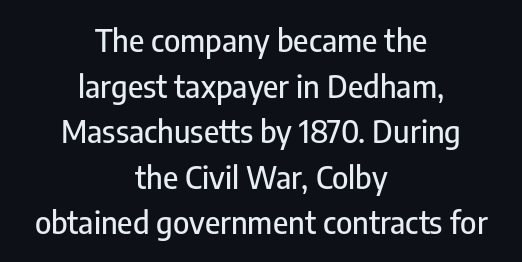
The image shows 31 px condensed sans-serif type, upright; set centered, normal line spacing (1.47x), normal letter spacing, not underlined; low stroke contrast and a medium x-height.
